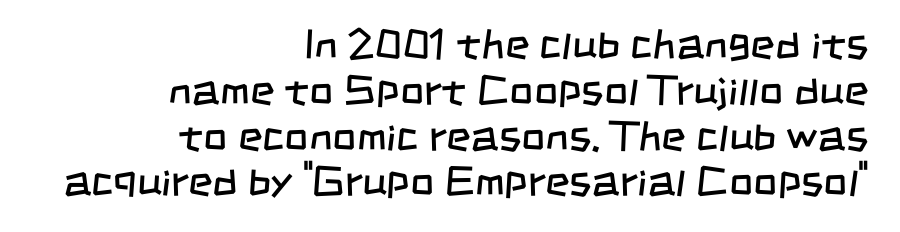
Q: Is the text bold? A: No.
Q: Is the typeface a serif or a sans-serif typeface? A: Sans-serif.
Q: Is the text underlined? A: No.
Q: How is the paragraph aligned? A: Right-aligned.
Q: Is the spacing between letters normal or unusually wide? A: Normal.
Q: Is the spacing between lines tight, normal or loose? A: Tight.
Q: Width (condensed, normal, or wide)? A: Condensed.
Q: Stroke contrast? A: Low.
Q: x-height? A: Large.
Q: Monospaced? A: No.
